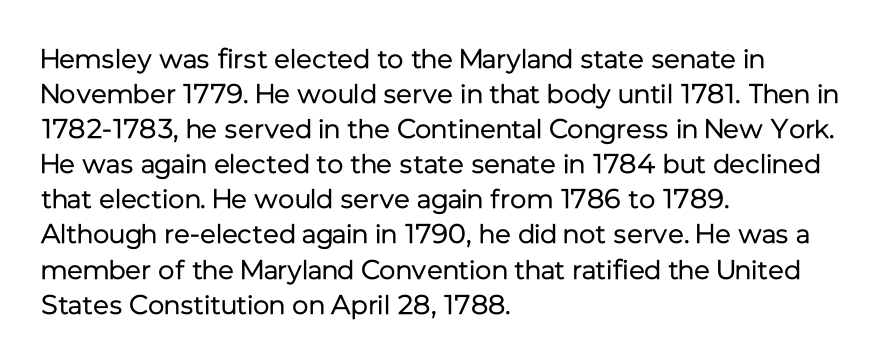
Style check: upright. Plain, unruled lines of type. The paragraph has a hard left edge and a soft right edge. This rendering leaves character spacing at its baseline value. A typesetter would call this leading conventional body-copy spacing. These glyphs show unthickened strokes, regular width or finer.
